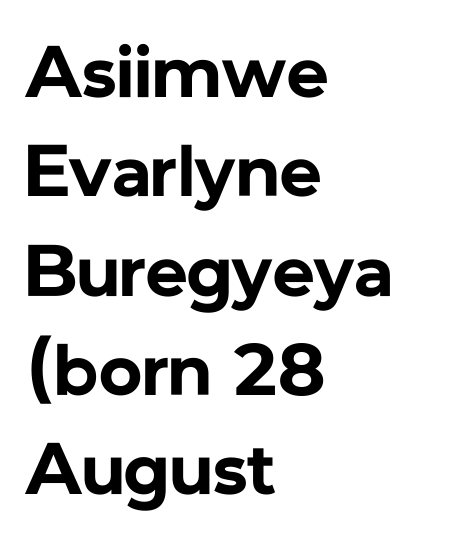
{"serif": "no", "italic": "no", "bold": "yes", "weight": "bold", "width": "normal", "stroke_contrast": "low", "x_height": "medium", "monospaced": "no", "underline": "no", "align": "left", "line_spacing": "normal", "line_spacing_ratio": 1.36, "letter_spacing": "normal", "letter_spacing_em": 0.0, "glyph_px": 73}
